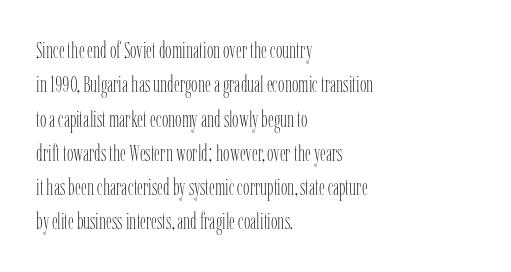
{"italic": "no", "bold": "no", "underline": "no", "align": "left", "line_spacing": "normal", "line_spacing_ratio": 1.49, "letter_spacing": "normal", "letter_spacing_em": 0.0, "glyph_px": 23}
